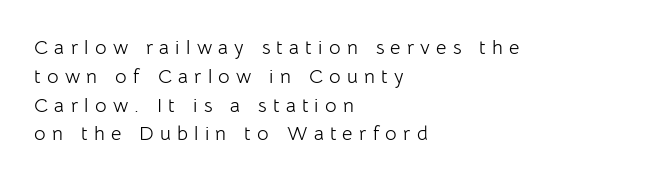
{"italic": "no", "bold": "no", "underline": "no", "align": "left", "line_spacing": "normal", "line_spacing_ratio": 1.44, "letter_spacing": "wide", "letter_spacing_em": 0.31, "glyph_px": 20}
